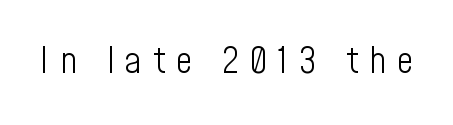
Counters stay open thanks to moderate or lighter strokes. The face used here is a sans, in the tradition of grotesques and geometrics. The letters advance in unequal steps, a hallmark of proportional type. Spacing between characters has been opened up far beyond the box default.
